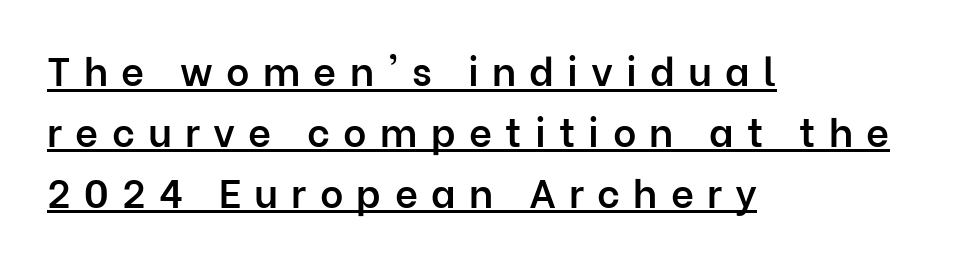
The image shows 40 px semibold sans-serif type, upright; set left-aligned, normal line spacing (1.52x), unusually wide letter spacing (+0.33 em), underlined; low stroke contrast and a medium x-height.
